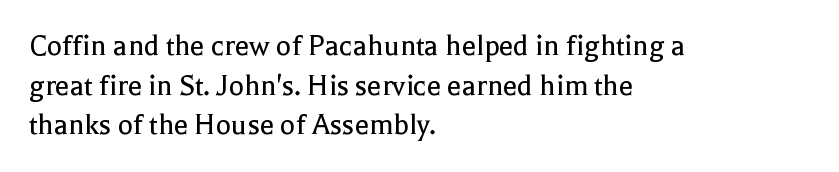
The image shows 32 px regular-weight serif type, upright; set left-aligned, line spacing 1.24x, normal letter spacing, not underlined; a medium x-height.
